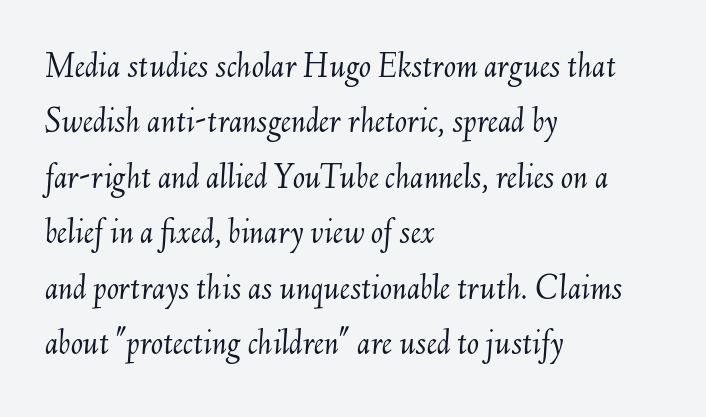
Descender tails drop into unmarked territory. Spacing verdict: proportional, widths tailored to each character. Tracking value appears to be zero — textbook default spacing. Weight: regular or lighter. Horizontal bands of white between lines are of average thickness. One-word summary of the alignment: left.
